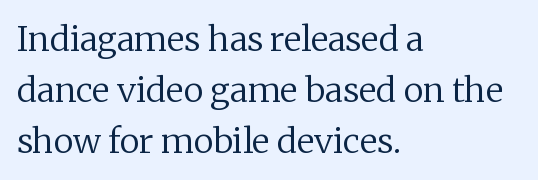
Q: Is the text bold? A: No.
Q: Is the text italic (slanted)? A: No, it is upright.
Q: Is the typeface a serif or a sans-serif typeface? A: Serif.
Q: Is the text underlined? A: No.
Q: How is the paragraph aligned? A: Left-aligned.
Q: Is the spacing between letters normal or unusually wide? A: Normal.
Q: Is the spacing between lines tight, normal or loose? A: Normal.
Q: Width (condensed, normal, or wide)? A: Normal.
Q: Stroke contrast? A: Low.
Q: x-height? A: Medium.
Q: Monospaced? A: No.
